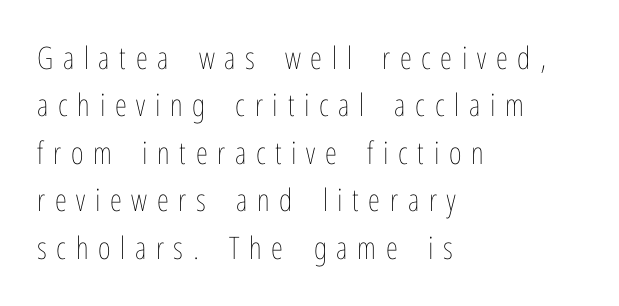
{"italic": "no", "bold": "no", "weight": "thin", "width": "condensed", "stroke_contrast": "low", "x_height": "medium", "monospaced": "no", "underline": "no", "align": "left", "line_spacing": "normal", "line_spacing_ratio": 1.53, "letter_spacing": "wide", "letter_spacing_em": 0.31, "glyph_px": 31}
